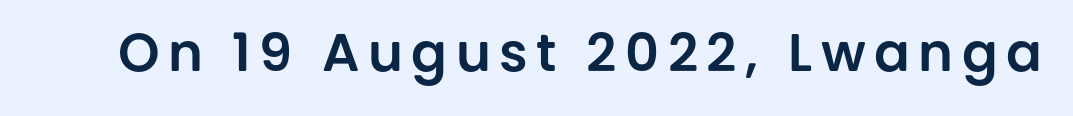
The area under the type is left untouched. To sum up the face: it is a sans, with no serifs. Ascenders rise straight up at ninety degrees. Here the designer chose a conventional face with non-uniform glyph widths.
